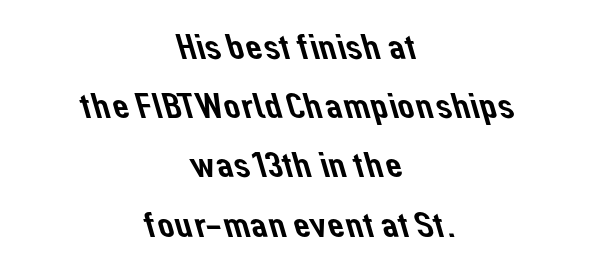
The gaps between neighbouring characters are ordinary and unremarkable. Proportional: the letters do not fall into vertical columns. Check where the strokes stop: nothing finishes them off — pure sans. The compositor balanced each line on the midline.
